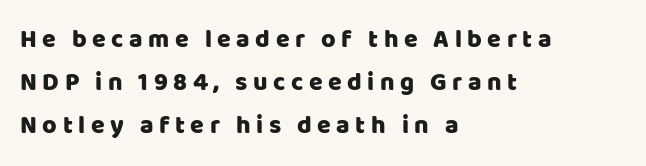
The image shows 25 px text type, upright; set left-aligned, line spacing 1.73x, unusually wide letter spacing (+0.22 em), not underlined.
